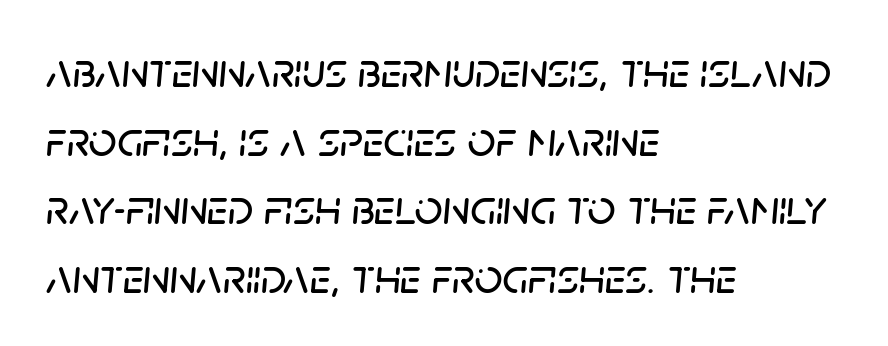
Q: Is the text italic (slanted)? A: Yes, it leans right by about 5 degrees.
Q: Is the text underlined? A: No.
Q: How is the paragraph aligned? A: Left-aligned.
Q: Is the spacing between letters normal or unusually wide? A: Normal.
Q: Is the spacing between lines tight, normal or loose? A: Normal.
Q: Width (condensed, normal, or wide)? A: Normal.
Q: Stroke contrast? A: Low.
Q: x-height? A: Large.
Q: Monospaced? A: No.
